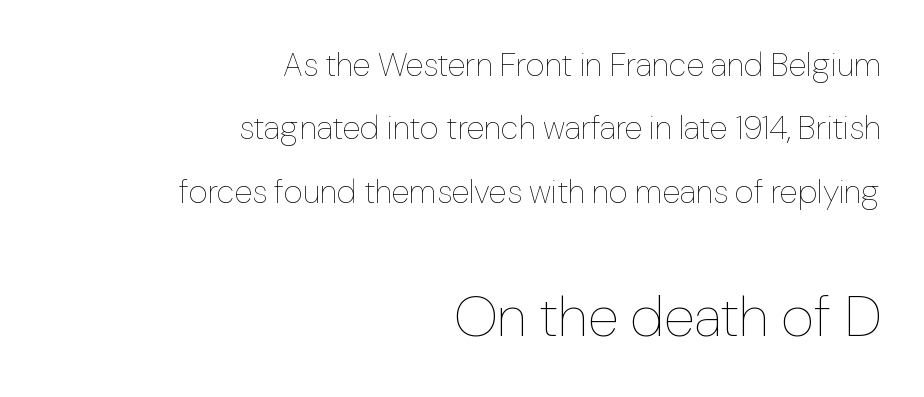
The image shows 57 px thin type, upright; set right-aligned, loose line spacing (1.92x), normal letter spacing, not underlined; the second (bottom) block is 1.73x larger; low stroke contrast and a medium x-height.
